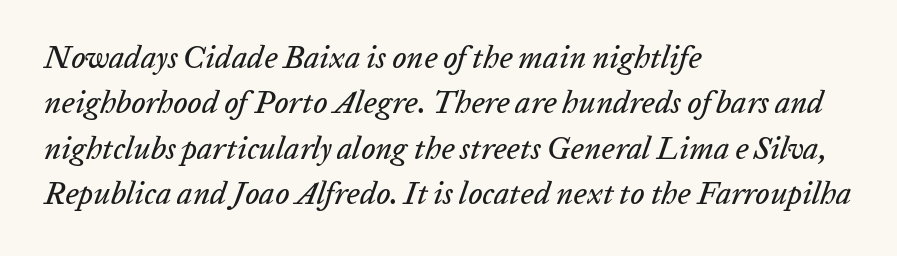
Typeset ragged right — the left edge is the straight one. Designer's note — italics engaged. Honestly, the row spacing looks completely unremarkable. Decoration check: the copy has no underline.
